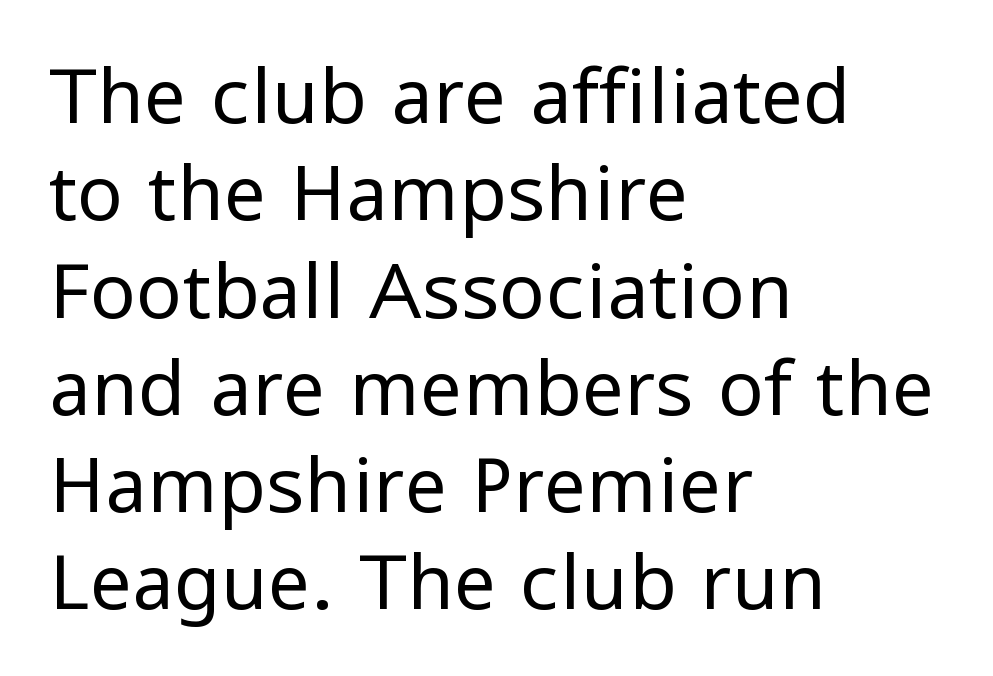
{"serif": "no", "italic": "no", "bold": "no", "weight": "regular", "width": "normal", "stroke_contrast": "low", "x_height": "medium", "monospaced": "no", "underline": "no", "align": "left", "line_spacing": "normal", "line_spacing_ratio": 1.28, "letter_spacing": "normal", "letter_spacing_em": 0.0, "glyph_px": 76}
